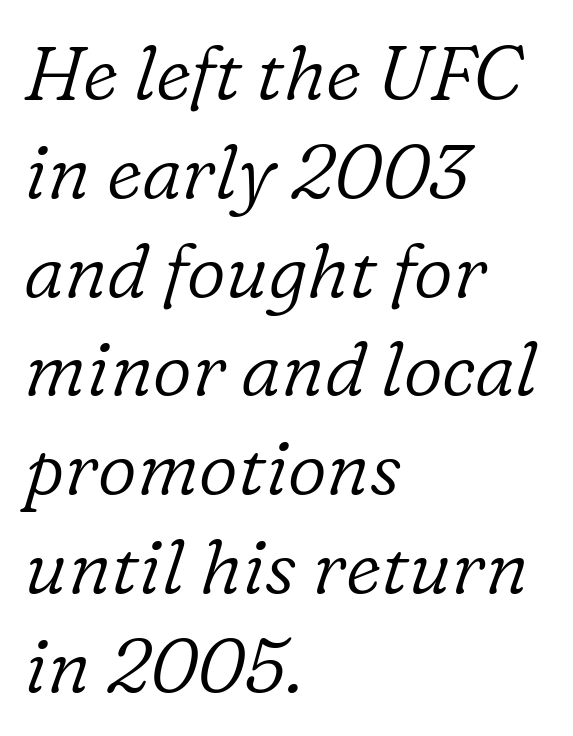
{"serif": "yes", "italic": "yes", "lean": "right", "slant_degrees": 16, "bold": "no", "weight": "light", "width": "normal", "stroke_contrast": "low", "x_height": "medium", "monospaced": "no", "underline": "no", "align": "left", "line_spacing": "normal", "line_spacing_ratio": 1.3, "letter_spacing": "normal", "letter_spacing_em": 0.0, "glyph_px": 76}
